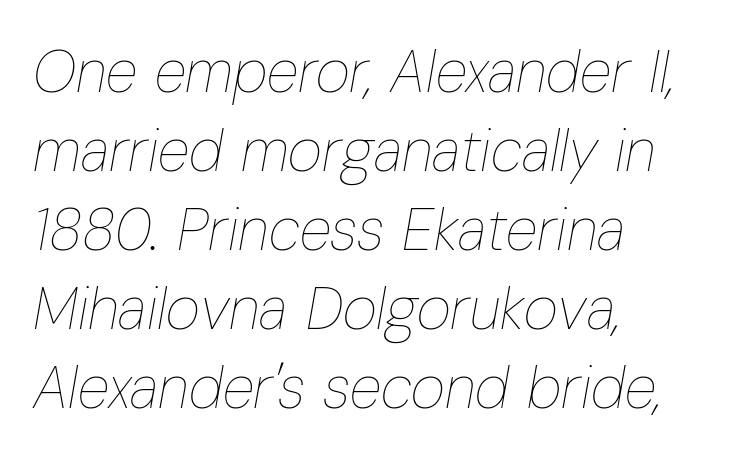
The image shows 59 px thin, condensed type, italic (leaning right); set left-aligned, normal line spacing (1.34x), normal letter spacing, not underlined; low stroke contrast and a medium x-height.
